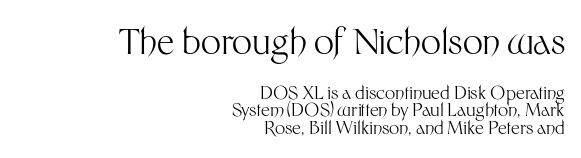
No extra ink here — the face is not bold. These lines are composed in type without serifs. Is there any slant? The stems are plumb. Each word holds together tightly as a unit, with standard inter-letter gaps. Large over small — that's the arrangement of the two blocks here.
